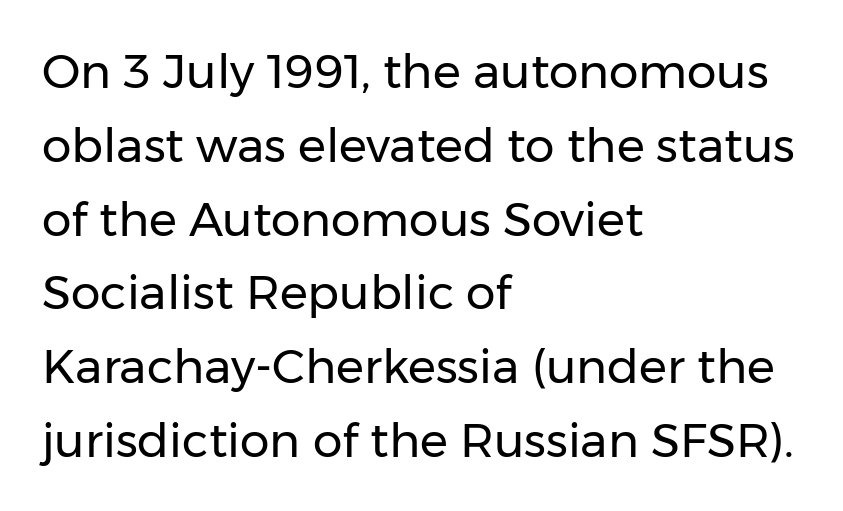
Q: Is the text bold? A: No.
Q: Is the text italic (slanted)? A: No, it is upright.
Q: Is the typeface a serif or a sans-serif typeface? A: Sans-serif.
Q: Is the text underlined? A: No.
Q: How is the paragraph aligned? A: Left-aligned.
Q: Is the spacing between letters normal or unusually wide? A: Normal.
Q: Is the spacing between lines tight, normal or loose? A: Normal.
Q: Width (condensed, normal, or wide)? A: Normal.
Q: Stroke contrast? A: Low.
Q: x-height? A: Medium.
Q: Monospaced? A: No.
